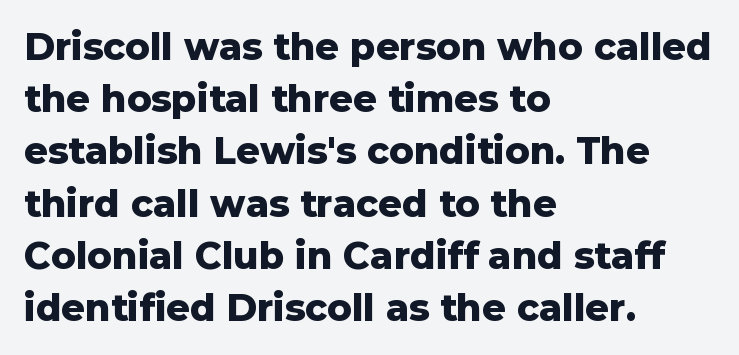
The space beneath each line is pristine and unruled. Horizontal bands of white between lines are of average thickness. Reading down the block, your eye returns to a fixed left position each line. Notice how the stems are strictly vertical — no italics here. Weight check: bold — yes, fully.
